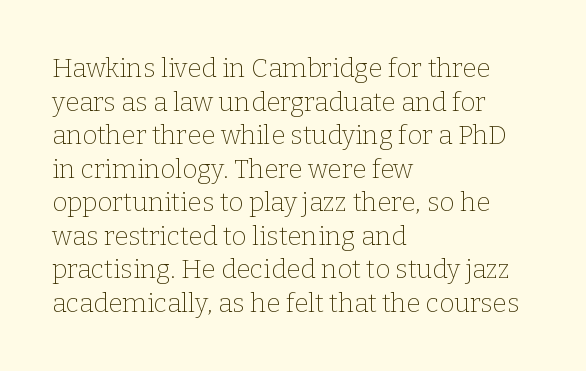
Q: Is the text bold? A: No.
Q: Is the text italic (slanted)? A: No, it is upright.
Q: Is the text underlined? A: No.
Q: How is the paragraph aligned? A: Left-aligned.
Q: Is the spacing between letters normal or unusually wide? A: Normal.
Q: Is the spacing between lines tight, normal or loose? A: Normal.
